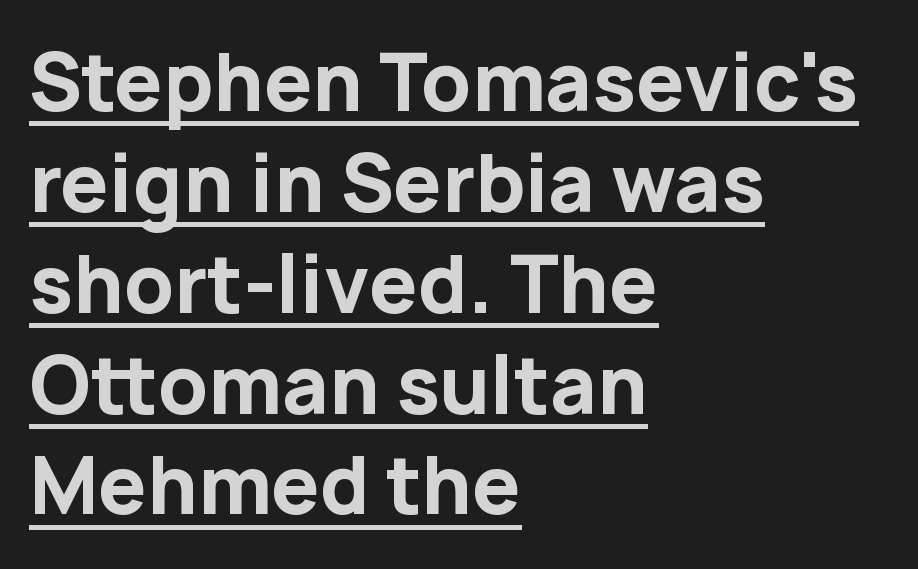
Chunky letters — that's bold for sure. I'd call this a sans setting — the letters go barefoot. The passage shown is typed in a proportional face where columns would drift. Between one letter and the next there's only the usual sliver of space. Does the lettering tilt? It doesn't — this is upright.
